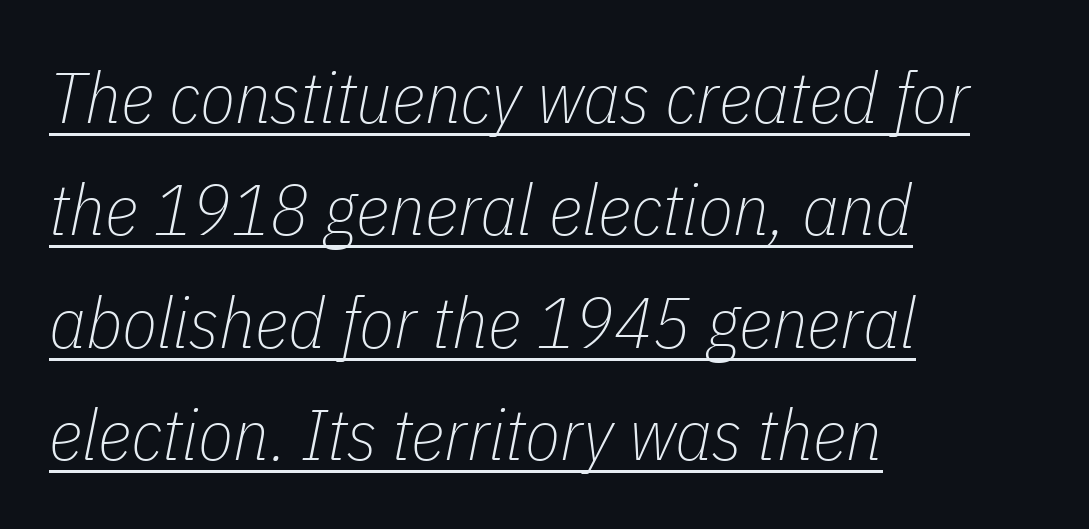
Think of a printed novel: that variable character pitch is what you see here. The strokes are not fattened; the text isn't bold. Tracking here is standard; glyphs follow each other at the usual distance. Quick note: interline space is typical. Yep, that's italic — everything's leaning. The lines in this sample share a left origin and differ only in where they stop.
